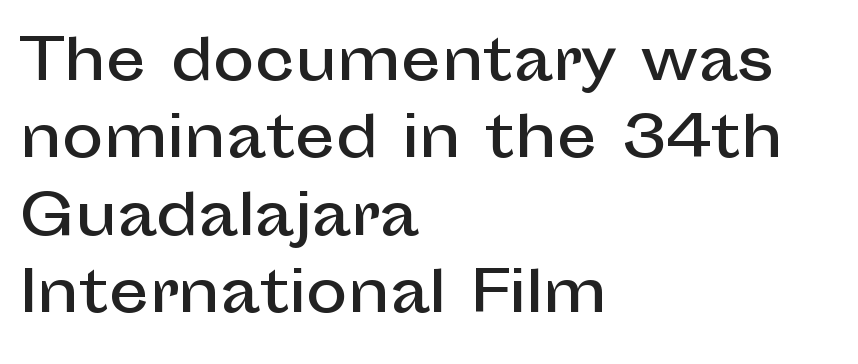
The image shows 56 px sans-serif type, upright; set left-aligned, normal line spacing (1.38x), normal letter spacing, not underlined; low stroke contrast and a medium x-height.
